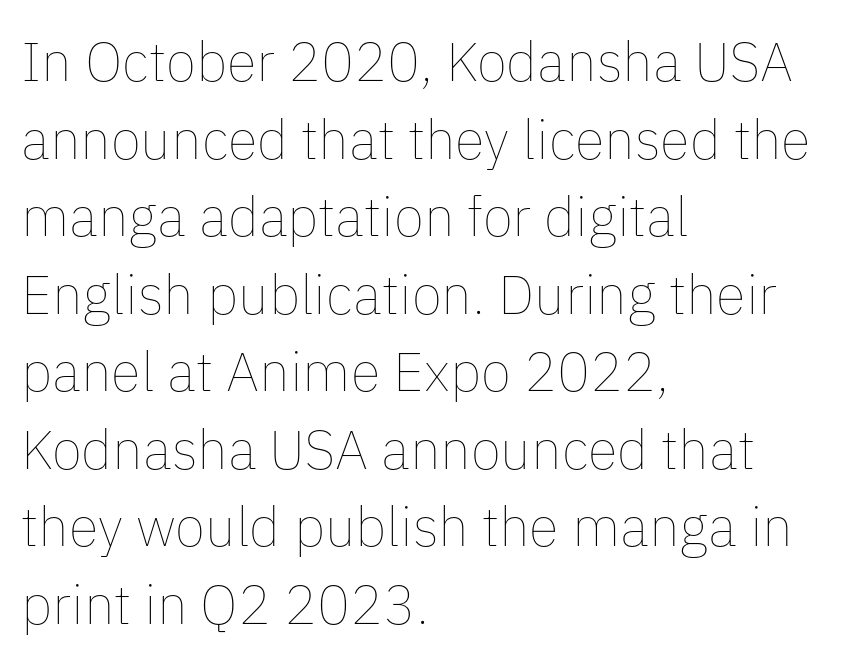
The image shows 55 px thin type, upright; set left-aligned, normal line spacing (1.41x), normal letter spacing, not underlined; low stroke contrast and a medium x-height.
